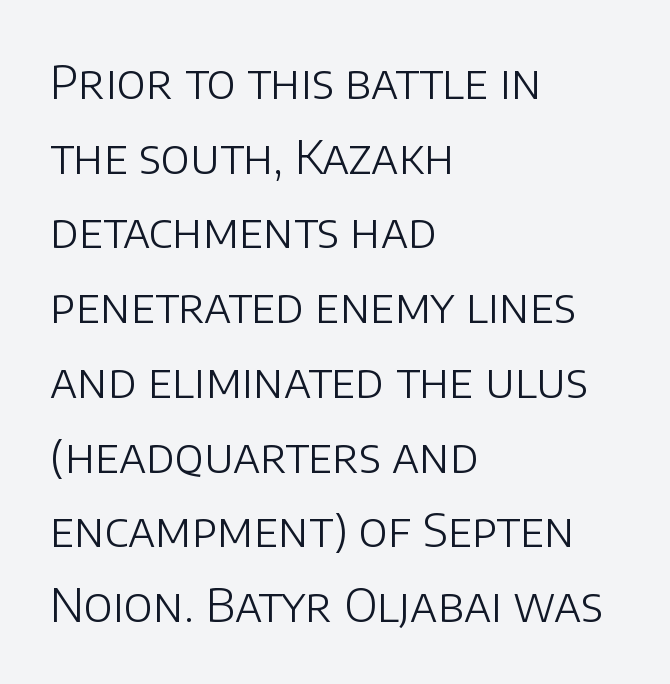
The image shows 47 px light sans-serif type, upright; set left-aligned, normal line spacing (1.59x), normal letter spacing, not underlined; low stroke contrast and a large x-height.
